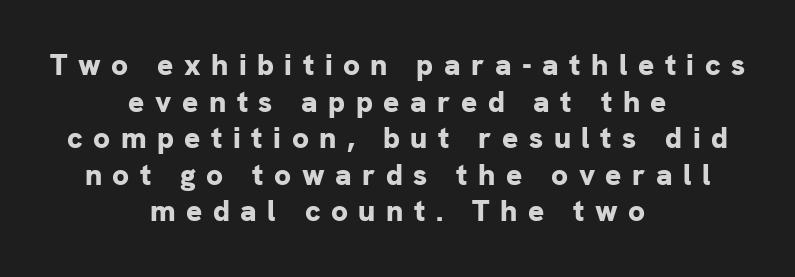
Q: Is the text bold? A: Yes.
Q: Is the text italic (slanted)? A: No, it is upright.
Q: Is the typeface a serif or a sans-serif typeface? A: Sans-serif.
Q: Is the text underlined? A: No.
Q: How is the paragraph aligned? A: Centered.
Q: Is the spacing between letters normal or unusually wide? A: Unusually wide.
Q: Width (condensed, normal, or wide)? A: Normal.
Q: Stroke contrast? A: Low.
Q: x-height? A: Medium.
Q: Monospaced? A: No.
